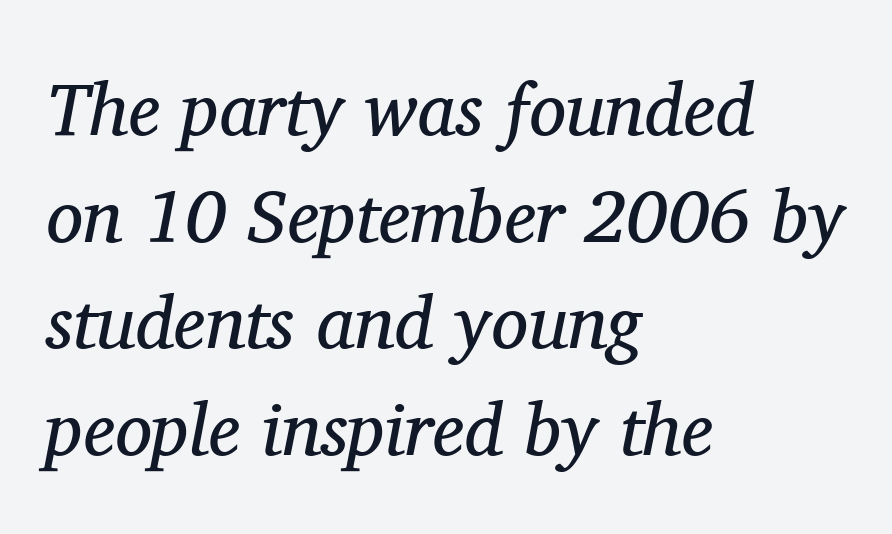
Q: Is the text bold? A: No.
Q: Is the text italic (slanted)? A: Yes, it leans right by about 11 degrees.
Q: Is the typeface a serif or a sans-serif typeface? A: Serif.
Q: Is the text underlined? A: No.
Q: How is the paragraph aligned? A: Left-aligned.
Q: Is the spacing between letters normal or unusually wide? A: Normal.
Q: Is the spacing between lines tight, normal or loose? A: Normal.
Q: Width (condensed, normal, or wide)? A: Normal.
Q: Stroke contrast? A: Medium.
Q: x-height? A: Medium.
Q: Monospaced? A: No.
